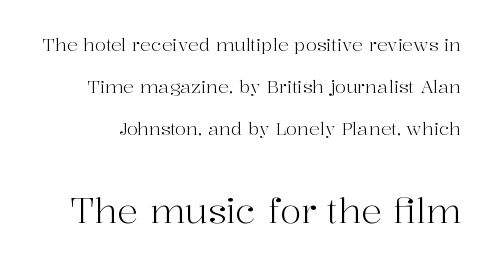
Q: Is the text bold? A: No.
Q: Is the text italic (slanted)? A: No, it is upright.
Q: Is the typeface a serif or a sans-serif typeface? A: Serif.
Q: Is the text underlined? A: No.
Q: Is the spacing between letters normal or unusually wide? A: Normal.
Q: Is the spacing between lines tight, normal or loose? A: Loose.
Q: Which block of text is set in a larger size, the first (top) or the second (bottom)? A: The second (bottom) one.
Q: Width (condensed, normal, or wide)? A: Normal.
Q: Stroke contrast? A: High.
Q: x-height? A: Medium.
Q: Monospaced? A: No.
